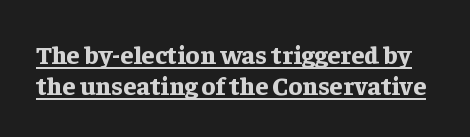
Q: Is the text bold? A: Yes.
Q: Is the text italic (slanted)? A: No, it is upright.
Q: Is the text underlined? A: Yes.
Q: Is the spacing between letters normal or unusually wide? A: Normal.
